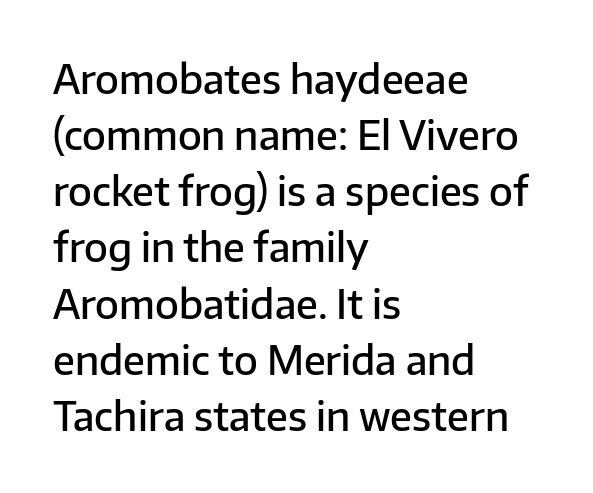
The type sits square on the baseline with zero lean. Notice the strokes are somewhat thickened but not fully heavy: this is a semibold. Teacher's note: observe the even left margin — that is flush-left alignment. The designer went with a sans here, leaving each stem footless. In terms of leading, this rendering sits right in the middle.
